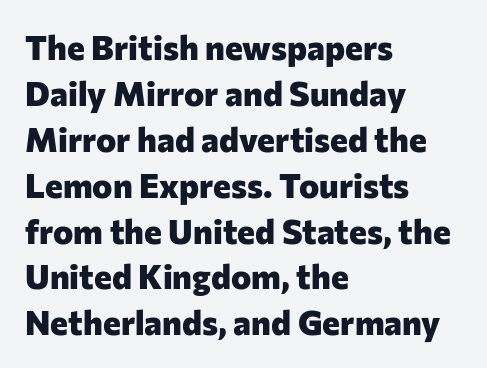
These lines are set flush left with a ragged right edge. The passage shown stacks its lines at a standard gap. Compared with an ordinary text face, these strokes are far heavier — a full bold. Underline: absent.
